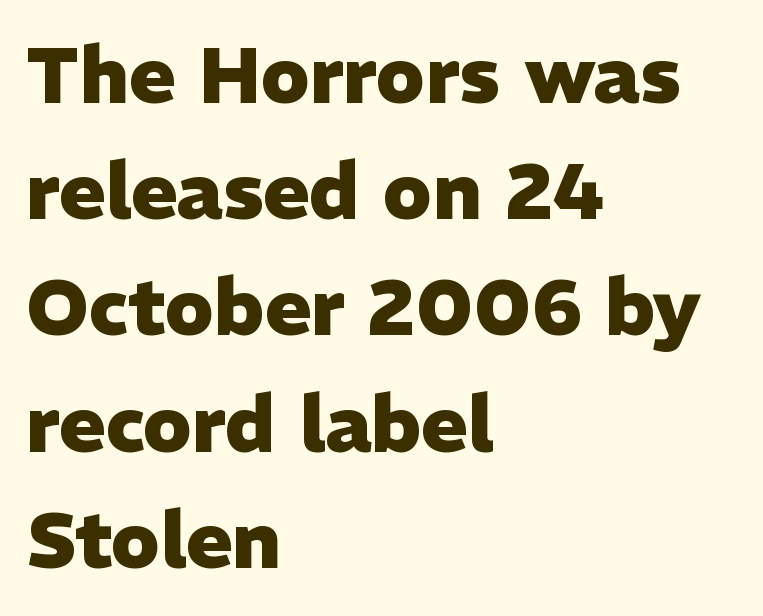
The image shows 78 px heavy sans-serif type, upright; set left-aligned, normal line spacing (1.49x), normal letter spacing, not underlined; low stroke contrast and a medium x-height.
